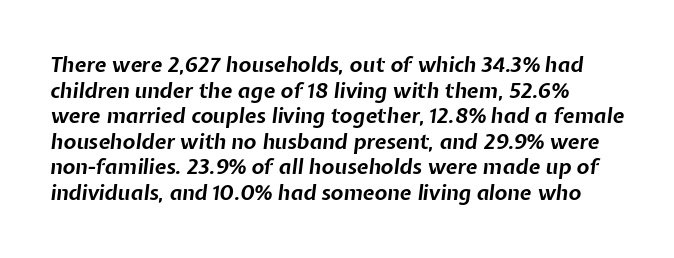
The image shows 21 px bold type, italic (leaning right); set line spacing 1.22x, normal letter spacing, not underlined.
